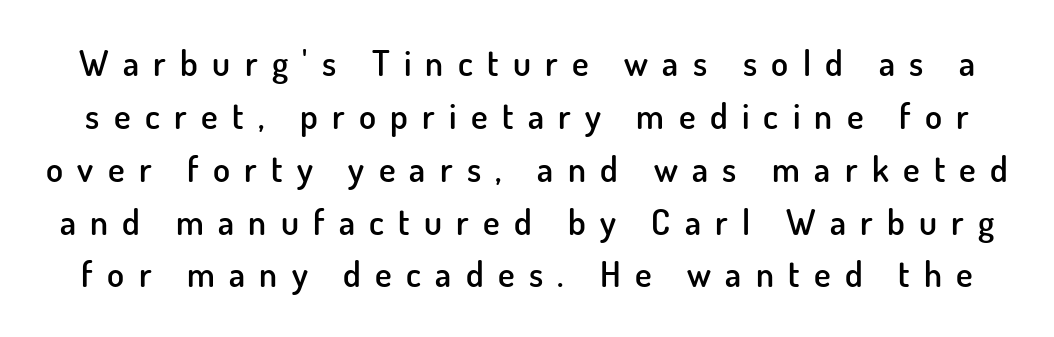
{"serif": "no", "italic": "no", "bold": "semi", "weight": "semibold", "width": "normal", "stroke_contrast": "low", "x_height": "small", "monospaced": "no", "underline": "no", "line_spacing": "normal", "line_spacing_ratio": 1.51, "letter_spacing": "wide", "letter_spacing_em": 0.41, "glyph_px": 35}
